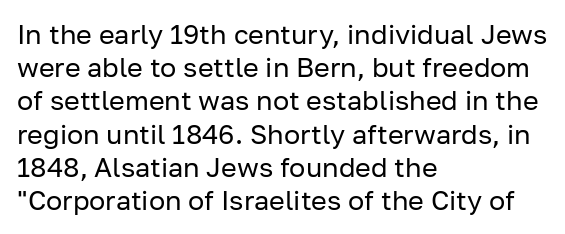
Q: Is the text bold? A: No.
Q: Is the text italic (slanted)? A: No, it is upright.
Q: Is the text underlined? A: No.
Q: How is the paragraph aligned? A: Left-aligned.
Q: Is the spacing between letters normal or unusually wide? A: Normal.
